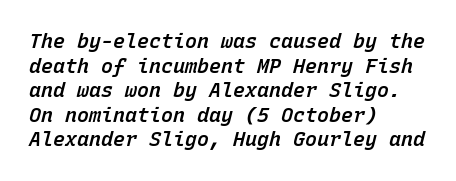
The image shows 20 px text type, italic (leaning right); set left-aligned, line spacing 1.23x, normal letter spacing, not underlined.
